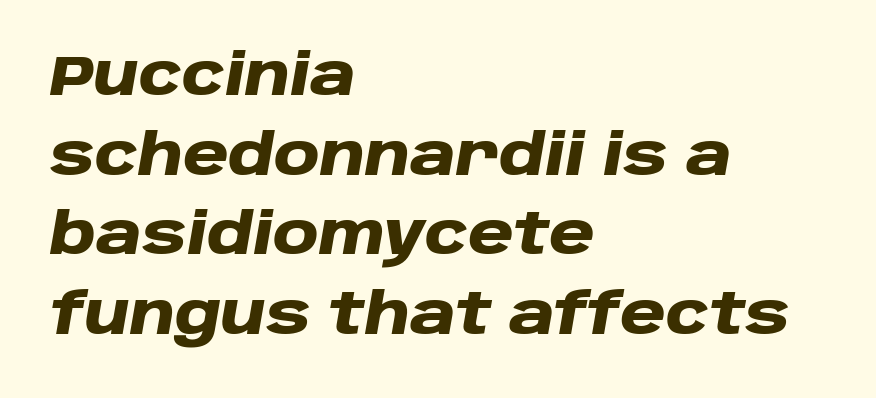
Q: Is the text bold? A: Yes.
Q: Is the text italic (slanted)? A: Yes, it leans right by about 10 degrees.
Q: Is the text underlined? A: No.
Q: How is the paragraph aligned? A: Left-aligned.
Q: Is the spacing between letters normal or unusually wide? A: Normal.
Q: Is the spacing between lines tight, normal or loose? A: Normal.
Q: Width (condensed, normal, or wide)? A: Wide.
Q: Stroke contrast? A: Low.
Q: x-height? A: Large.
Q: Monospaced? A: No.
